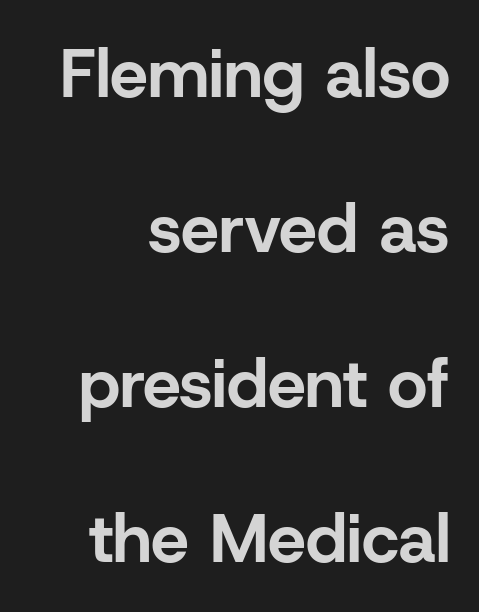
The image shows 68 px bold sans-serif type, upright; set loose line spacing (2.28x), normal letter spacing, not underlined; low stroke contrast and a medium x-height.
